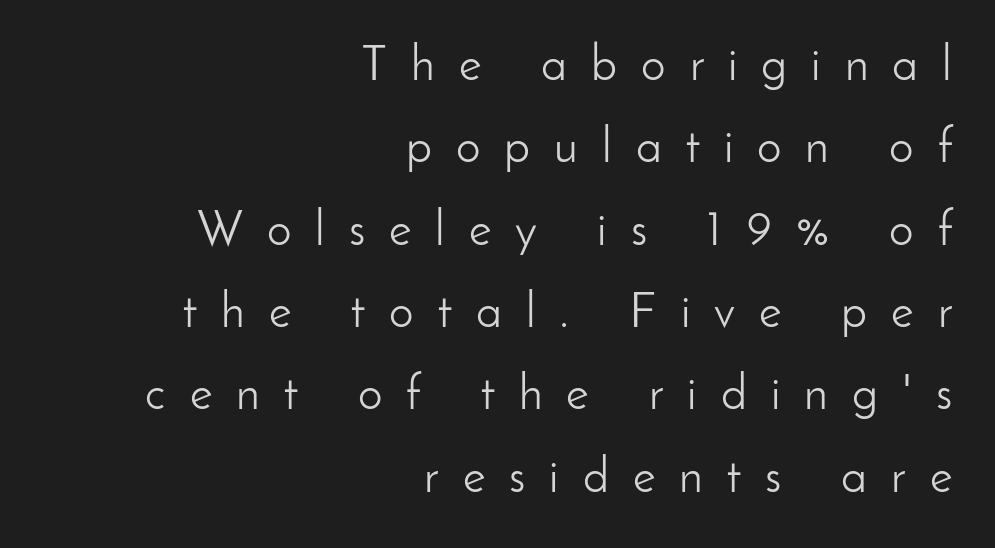
The image shows 49 px light sans-serif type, upright; set right-aligned, normal line spacing (1.68x), unusually wide letter spacing (+0.49 em), not underlined; low stroke contrast and a small x-height.
